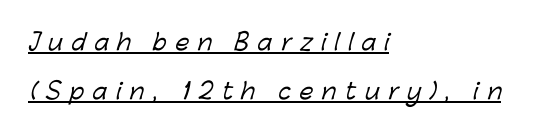
Q: Is the text underlined? A: Yes.
Q: How is the paragraph aligned? A: Left-aligned.
Q: Is the spacing between letters normal or unusually wide? A: Unusually wide.
Q: Is the spacing between lines tight, normal or loose? A: Loose.
